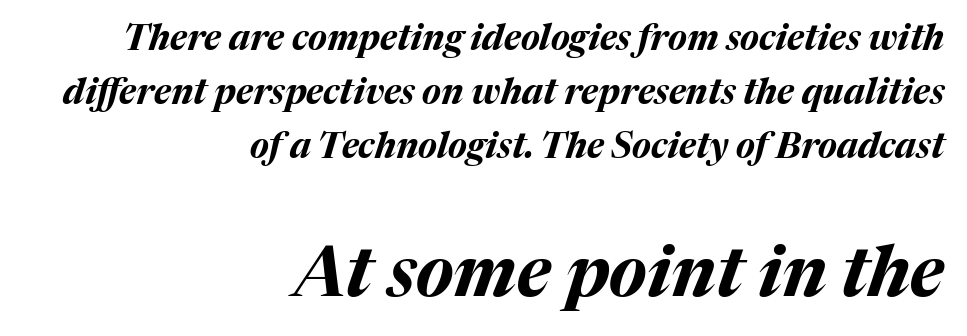
{"italic": "yes", "lean": "right", "slant_degrees": 17, "bold": "yes", "weight": "bold", "width": "normal", "stroke_contrast": "medium", "x_height": "medium", "monospaced": "no", "underline": "no", "align": "right", "line_spacing": "normal", "line_spacing_ratio": 1.55, "letter_spacing": "normal", "letter_spacing_em": 0.0, "larger_block": "second", "size_ratio": 2.0, "glyph_px": 70}
